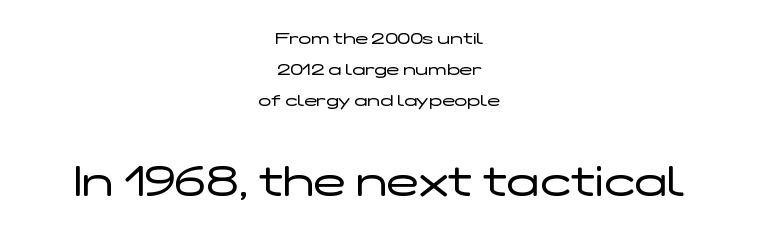
The text block is weighted toward neither margin, spreading evenly from the middle. Grotesque or geometric, the face here clearly has no serifs. Does the lettering tilt? It doesn't — this is upright. Bare-footed words on every line.
